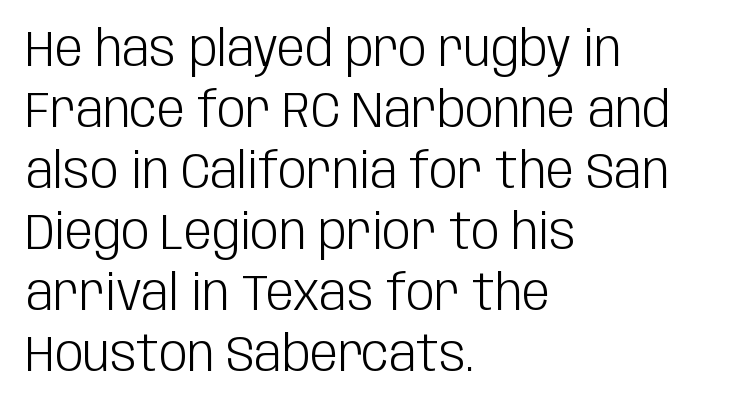
Q: Is the text bold? A: No.
Q: Is the text italic (slanted)? A: No, it is upright.
Q: Is the typeface a serif or a sans-serif typeface? A: Sans-serif.
Q: Is the text underlined? A: No.
Q: How is the paragraph aligned? A: Left-aligned.
Q: Is the spacing between letters normal or unusually wide? A: Normal.
Q: Width (condensed, normal, or wide)? A: Condensed.
Q: Stroke contrast? A: Low.
Q: x-height? A: Large.
Q: Monospaced? A: No.
